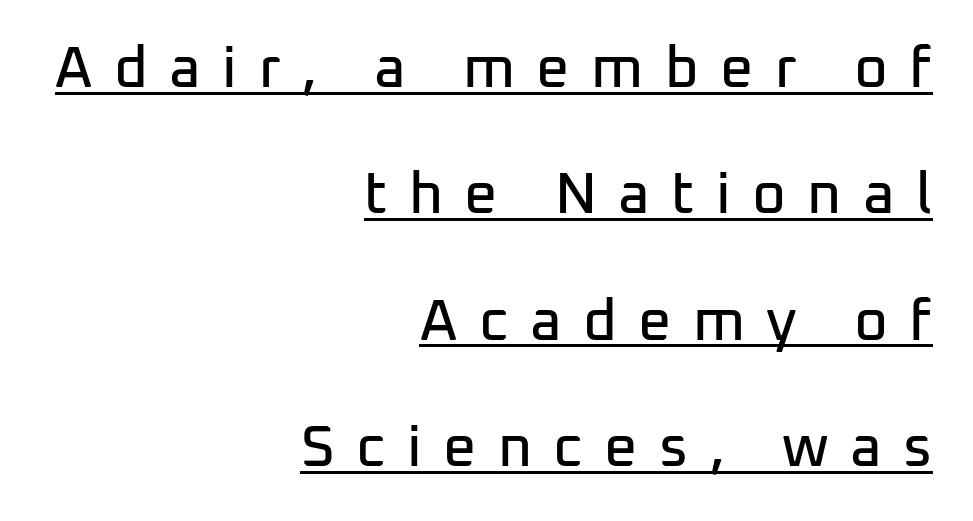
The image shows 58 px sans-serif type, upright; set right-aligned, loose line spacing (2.18x), unusually wide letter spacing (+0.37 em), underlined; low stroke contrast and a medium x-height.
